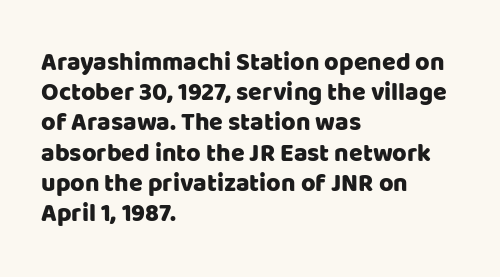
{"italic": "no", "underline": "no", "align": "left", "line_spacing_ratio": 1.21, "letter_spacing": "normal", "letter_spacing_em": 0.0, "glyph_px": 25}
